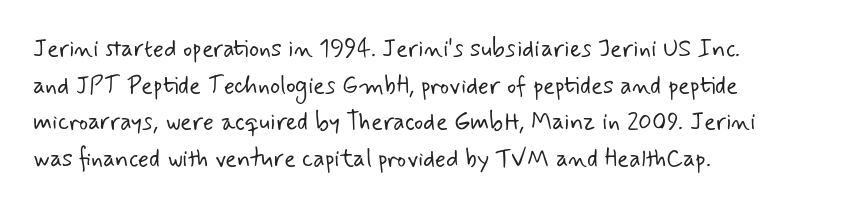
Spacing between characters is what you'd get straight out of the box. Where is the straight margin? On the left. These glyphs show unthickened strokes, regular width or finer. The rendering uses a moderate line-height, typical for paragraphs. The glyphs are unaccompanied by any horizontal stroke below them.
